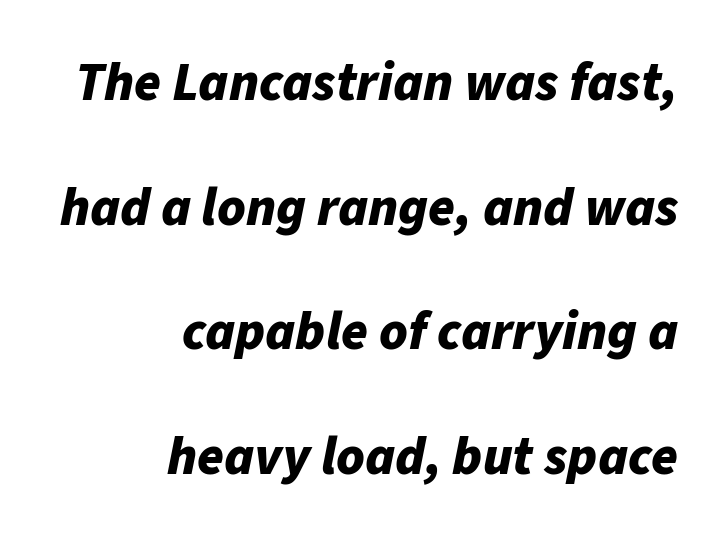
Line endings align vertically; line beginnings do not. Note the varied advance widths — an 'i' is clearly narrower than an 'm'. No extra tracking has been applied to these lines. Decoration check: the copy has no underline. Quick note: italic. The leading is generous, giving the passage an open texture.
